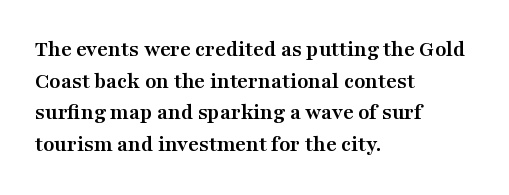
The lines are quadded left. Regular leading. Nothing unusual about the tracking: characters are spaced as the font intends. The font is running at its bold setting. Tall strokes in this sample are plumb rather than angled.
